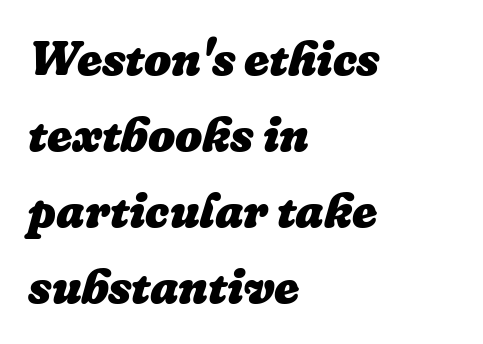
Q: Is the text bold? A: Yes.
Q: Is the text italic (slanted)? A: Yes, it leans right by about 16 degrees.
Q: Is the text underlined? A: No.
Q: How is the paragraph aligned? A: Left-aligned.
Q: Is the spacing between letters normal or unusually wide? A: Normal.
Q: Is the spacing between lines tight, normal or loose? A: Normal.
Q: Width (condensed, normal, or wide)? A: Normal.
Q: Stroke contrast? A: Low.
Q: x-height? A: Medium.
Q: Monospaced? A: No.
